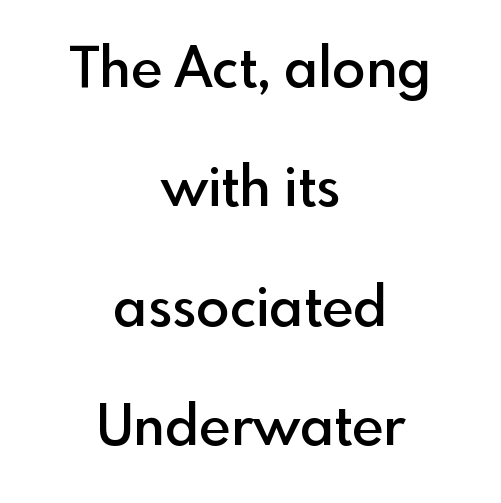
Q: Is the text bold? A: Semi-bold.
Q: Is the text italic (slanted)? A: No, it is upright.
Q: Is the typeface a serif or a sans-serif typeface? A: Sans-serif.
Q: Is the text underlined? A: No.
Q: How is the paragraph aligned? A: Centered.
Q: Is the spacing between letters normal or unusually wide? A: Normal.
Q: Is the spacing between lines tight, normal or loose? A: Loose.
Q: Width (condensed, normal, or wide)? A: Normal.
Q: x-height? A: Small.
Q: Monospaced? A: No.
